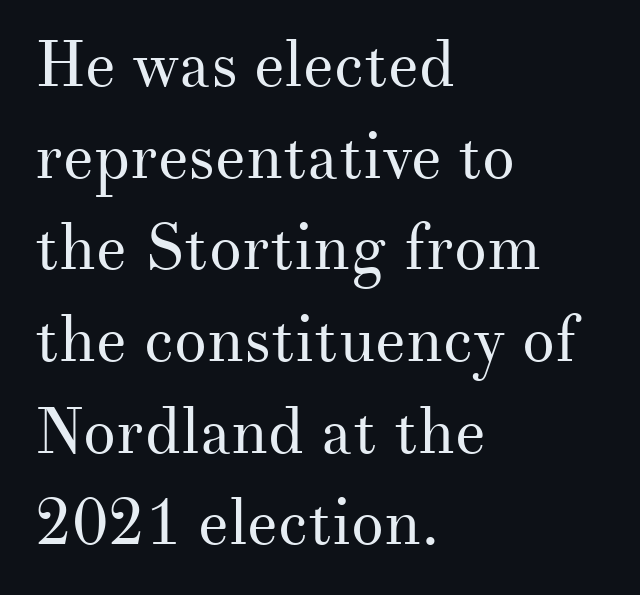
The lines in this sample share a left origin and differ only in where they stop. Students, note that the glyphs here touch the page at normal intervals. Every character sits straight up, as roman type does. Only glyphs here, with clear space below each row.
